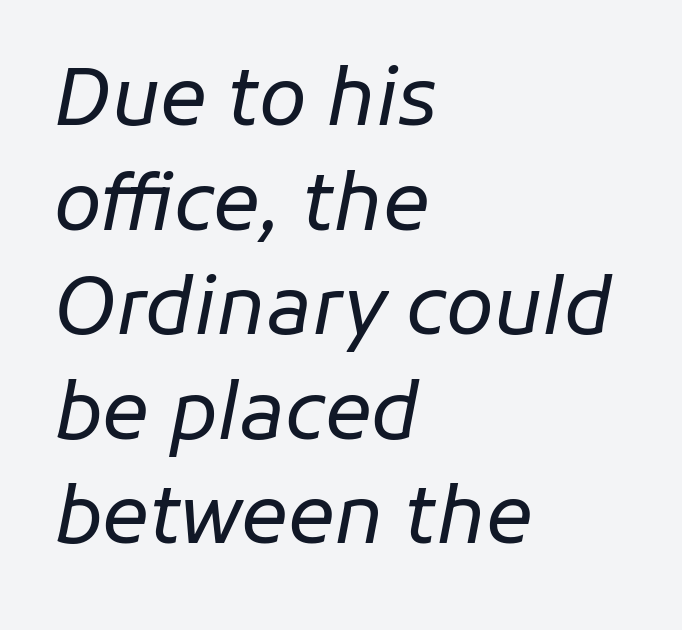
Q: Is the text bold? A: No.
Q: Is the text italic (slanted)? A: Yes, it leans right by about 11 degrees.
Q: Is the text underlined? A: No.
Q: How is the paragraph aligned? A: Left-aligned.
Q: Is the spacing between letters normal or unusually wide? A: Normal.
Q: Is the spacing between lines tight, normal or loose? A: Normal.
Q: Width (condensed, normal, or wide)? A: Normal.
Q: Stroke contrast? A: Low.
Q: x-height? A: Medium.
Q: Monospaced? A: No.
